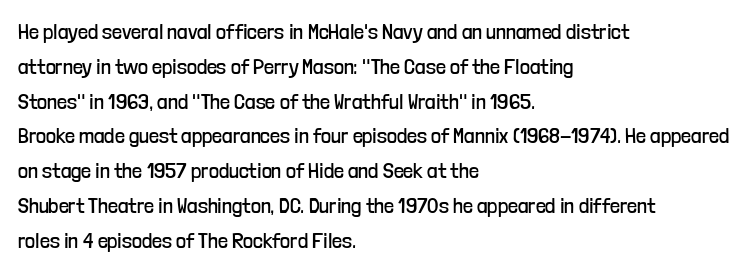
Q: Is the text bold? A: No.
Q: Is the text italic (slanted)? A: No, it is upright.
Q: Is the text underlined? A: No.
Q: How is the paragraph aligned? A: Left-aligned.
Q: Is the spacing between letters normal or unusually wide? A: Normal.
Q: Is the spacing between lines tight, normal or loose? A: Normal.
